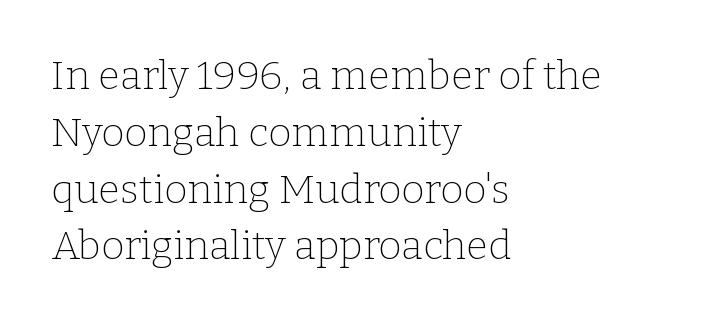
Upright lettering throughout. Horizontal bands of white between lines are of average thickness. This rendering employs a face with finishing strokes, i.e., a serif. Look at the tracking — it's just the regular setting, nothing added.
